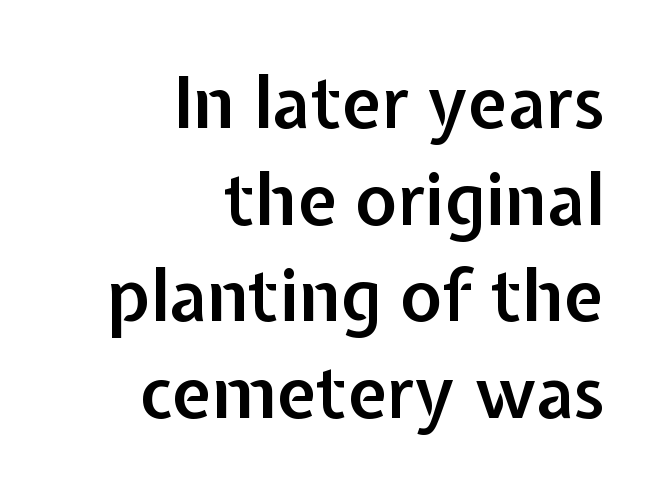
The image shows 71 px semibold sans-serif type, upright; set right-aligned, normal line spacing (1.36x), normal letter spacing, not underlined; low stroke contrast and a medium x-height.
